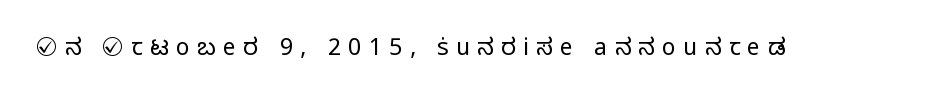
The image shows 23 px text type, upright; set unusually wide letter spacing (+0.32 em), not underlined.
